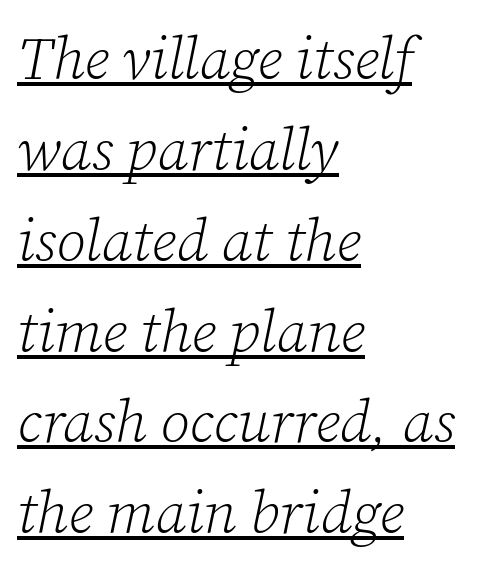
The image shows 59 px light serif type, italic (leaning right); set left-aligned, normal line spacing (1.54x), normal letter spacing, underlined; low stroke contrast and a medium x-height.
